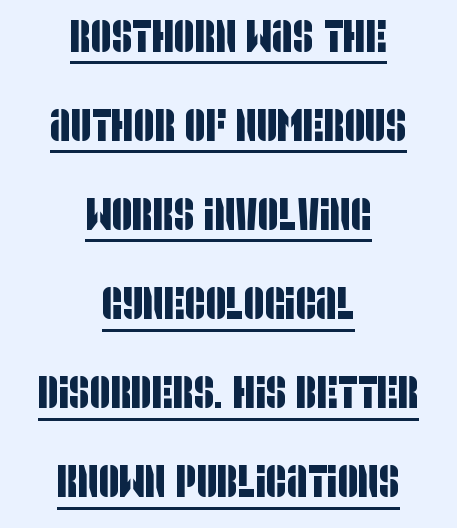
{"serif": "no", "width": "condensed", "stroke_contrast": "low", "x_height": "large", "monospaced": "no", "underline": "yes", "align": "center", "line_spacing": "loose", "line_spacing_ratio": 1.98, "letter_spacing": "normal", "letter_spacing_em": 0.0, "glyph_px": 45}
